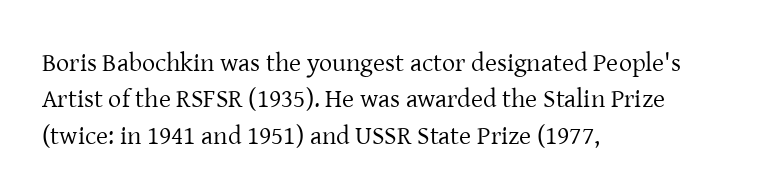
Q: Is the text bold? A: No.
Q: Is the text italic (slanted)? A: No, it is upright.
Q: Is the text underlined? A: No.
Q: How is the paragraph aligned? A: Left-aligned.
Q: Is the spacing between letters normal or unusually wide? A: Normal.
Q: Is the spacing between lines tight, normal or loose? A: Normal.
